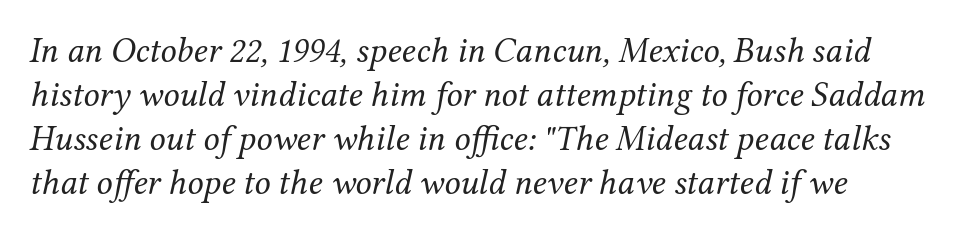
The image shows 36 px regular-weight serif type, italic (leaning right); set line spacing 1.22x, normal letter spacing, not underlined; medium stroke contrast and a medium x-height.
